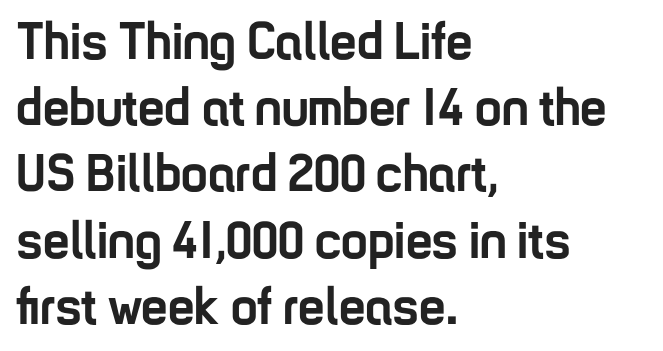
Q: Is the text bold? A: Yes.
Q: Is the text italic (slanted)? A: No, it is upright.
Q: Is the typeface a serif or a sans-serif typeface? A: Sans-serif.
Q: Is the text underlined? A: No.
Q: How is the paragraph aligned? A: Left-aligned.
Q: Is the spacing between letters normal or unusually wide? A: Normal.
Q: Is the spacing between lines tight, normal or loose? A: Normal.
Q: Width (condensed, normal, or wide)? A: Condensed.
Q: Stroke contrast? A: Low.
Q: x-height? A: Medium.
Q: Monospaced? A: No.
